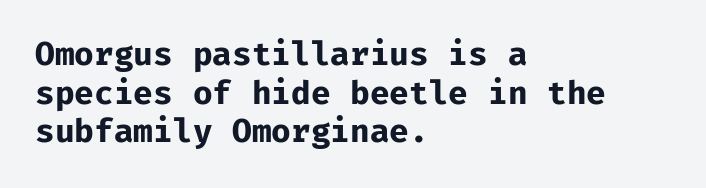
{"serif": "no", "italic": "no", "bold": "yes", "weight": "bold", "width": "normal", "stroke_contrast": "low", "x_height": "medium", "monospaced": "yes", "underline": "no", "align": "left", "line_spacing_ratio": 1.21, "letter_spacing": "normal", "letter_spacing_em": 0.0, "glyph_px": 32}
